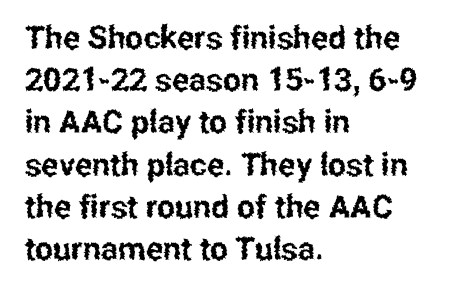
To sum up the face: it is a sans, with no serifs. The foot of each line stays bare and open. Where is the straight margin? On the left. How would I describe the line gaps? Plain and ordinary. Honestly, the letter spacing is just normal — you wouldn't notice it. Proportional: the letters do not fall into vertical columns.
